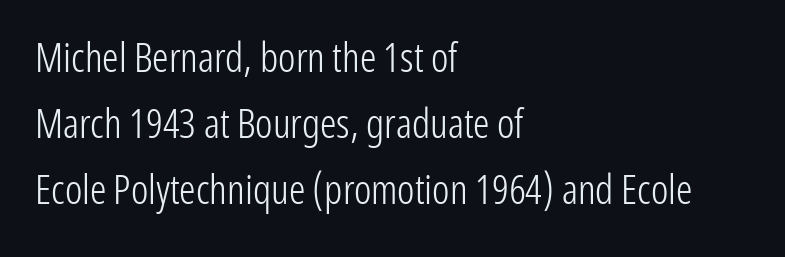
Q: Is the text bold? A: No.
Q: Is the text italic (slanted)? A: No, it is upright.
Q: Is the typeface a serif or a sans-serif typeface? A: Sans-serif.
Q: Is the text underlined? A: No.
Q: How is the paragraph aligned? A: Left-aligned.
Q: Is the spacing between letters normal or unusually wide? A: Normal.
Q: Is the spacing between lines tight, normal or loose? A: Normal.
Q: Width (condensed, normal, or wide)? A: Condensed.
Q: Stroke contrast? A: Low.
Q: x-height? A: Medium.
Q: Monospaced? A: No.
